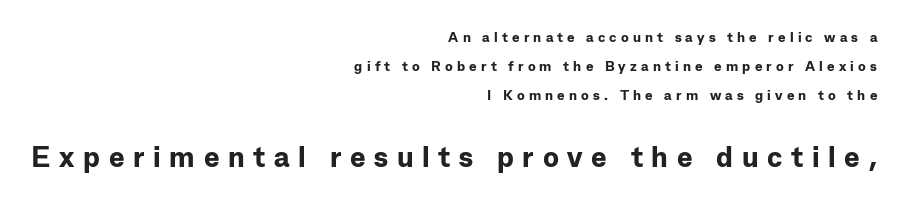
The image shows 29 px bold sans-serif type, upright; set right-aligned, loose line spacing (2.07x), unusually wide letter spacing (+0.3 em), not underlined; the second (bottom) block is 2.07x larger; low stroke contrast and a medium x-height.
